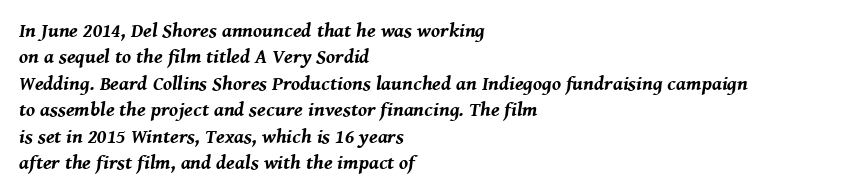
{"italic": "yes", "lean": "right", "slant_degrees": 8, "bold": "yes", "underline": "no", "align": "left", "line_spacing": "normal", "line_spacing_ratio": 1.32, "letter_spacing": "normal", "letter_spacing_em": 0.0, "glyph_px": 20}
